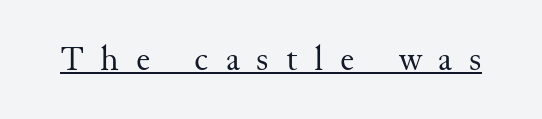
The image shows 35 px regular-weight serif type, upright; set unusually wide letter spacing (+0.49 em), underlined; medium stroke contrast and a small x-height.
